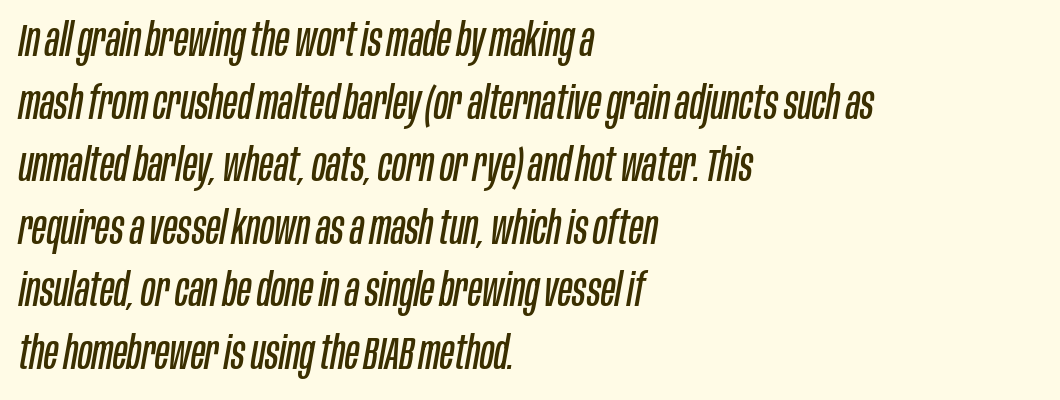
Q: Is the text bold? A: No.
Q: Is the text italic (slanted)? A: Yes, it leans right by about 10 degrees.
Q: Is the text underlined? A: No.
Q: How is the paragraph aligned? A: Left-aligned.
Q: Is the spacing between letters normal or unusually wide? A: Normal.
Q: Is the spacing between lines tight, normal or loose? A: Normal.
Q: Width (condensed, normal, or wide)? A: Condensed.
Q: Stroke contrast? A: Low.
Q: x-height? A: Large.
Q: Monospaced? A: No.
